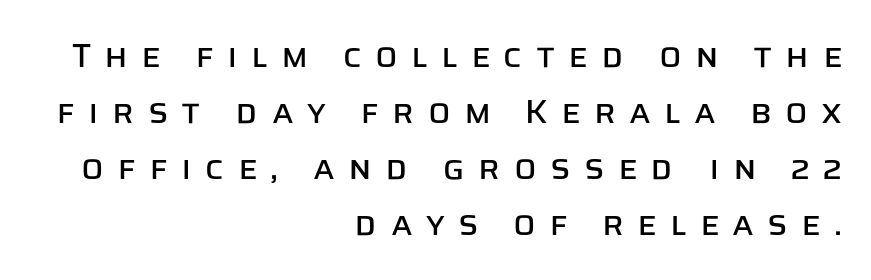
{"serif": "no", "italic": "no", "width": "normal", "stroke_contrast": "low", "x_height": "large", "monospaced": "no", "underline": "no", "align": "right", "line_spacing": "normal", "line_spacing_ratio": 1.7, "letter_spacing": "wide", "letter_spacing_em": 0.4, "glyph_px": 33}
